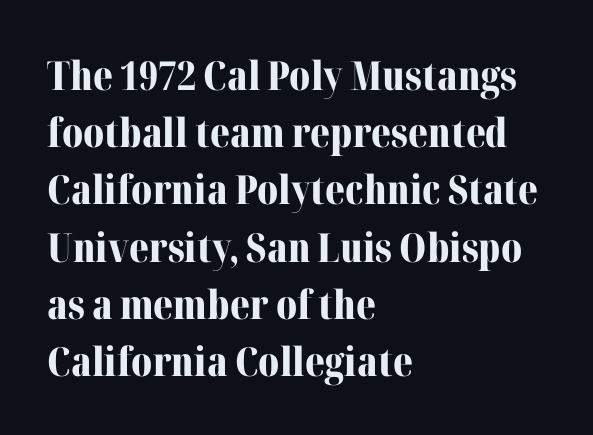
The image shows 40 px bold serif type, upright; set left-aligned, normal line spacing (1.43x), normal letter spacing, not underlined; medium stroke contrast and a medium x-height.
